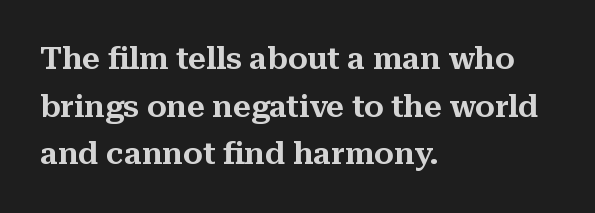
{"serif": "yes", "italic": "no", "width": "normal", "stroke_contrast": "medium", "x_height": "medium", "monospaced": "no", "underline": "no", "align": "left", "line_spacing": "normal", "line_spacing_ratio": 1.54, "letter_spacing": "normal", "letter_spacing_em": 0.0, "glyph_px": 31}
